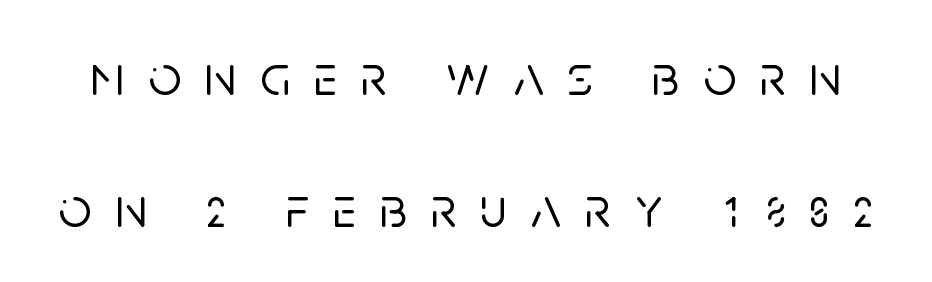
The image shows 58 px sans-serif type, upright; set loose line spacing (2.28x), unusually wide letter spacing (+0.41 em), not underlined; low stroke contrast and a large x-height.
